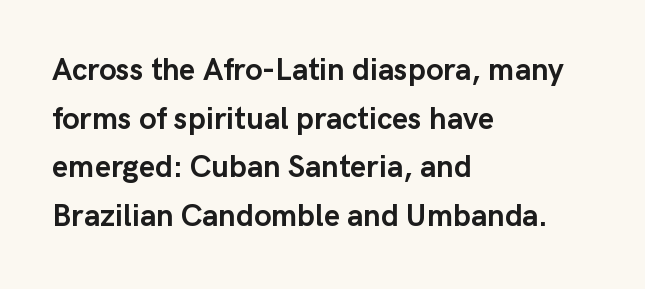
Q: Is the text bold? A: Yes.
Q: Is the text italic (slanted)? A: No, it is upright.
Q: Is the typeface a serif or a sans-serif typeface? A: Sans-serif.
Q: Is the text underlined? A: No.
Q: How is the paragraph aligned? A: Left-aligned.
Q: Is the spacing between letters normal or unusually wide? A: Normal.
Q: Is the spacing between lines tight, normal or loose? A: Normal.
Q: Width (condensed, normal, or wide)? A: Normal.
Q: Stroke contrast? A: Low.
Q: x-height? A: Medium.
Q: Monospaced? A: No.
